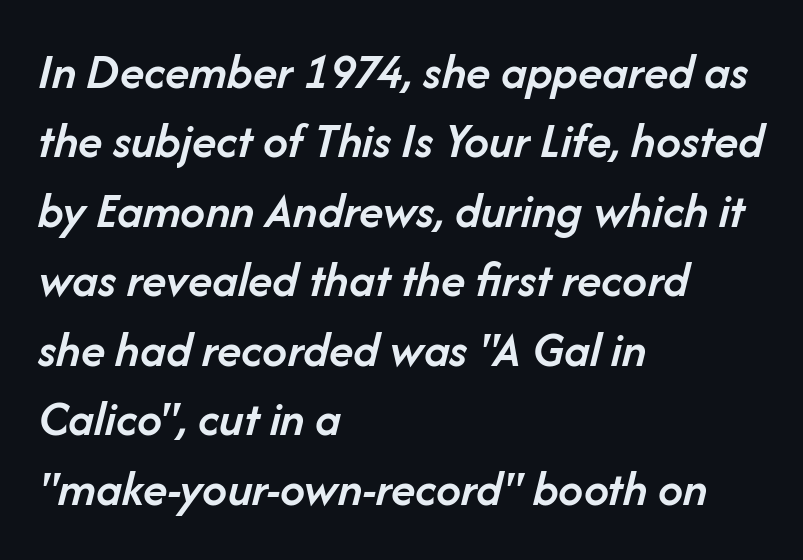
Is this a fixed-width face? No — the glyphs have proportional, varying widths. A normal amount of white space separates one row of letters from the next. This is oblique type, the kind used for emphasis or titles. Compared with an ordinary text face, these strokes are moderately heavier — a semibold. Tracking here is standard; glyphs follow each other at the usual distance.
